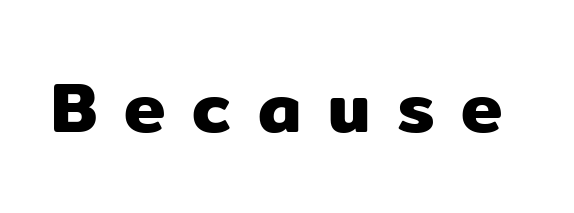
To sum up the face: it is a sans, with no serifs. The letters are spread apart with noticeably loose tracking. Honestly, there is no underline to notice here at all. It's the straight-up-and-down kind of type. Character widths vary here, with narrow letters taking less room than wide ones.
